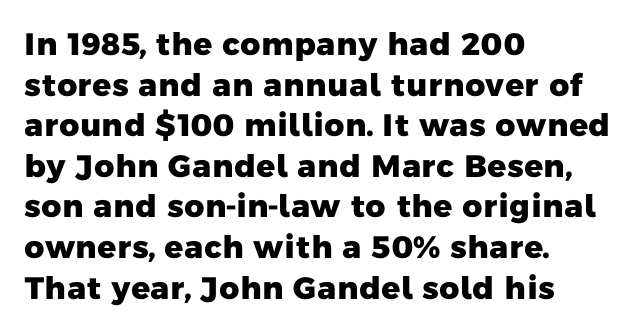
Type without underlining. Casual observation: everything's shoved over to the left. Pretty heavy lettering here — definitely bold. This sample uses a sans-serif face.
